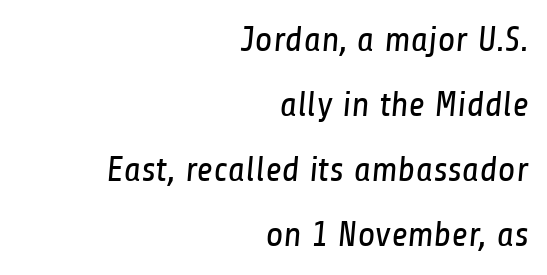
Q: Is the text bold? A: No.
Q: Is the typeface a serif or a sans-serif typeface? A: Sans-serif.
Q: Is the text underlined? A: No.
Q: How is the paragraph aligned? A: Right-aligned.
Q: Is the spacing between letters normal or unusually wide? A: Normal.
Q: Width (condensed, normal, or wide)? A: Condensed.
Q: Stroke contrast? A: Low.
Q: x-height? A: Medium.
Q: Monospaced? A: No.
